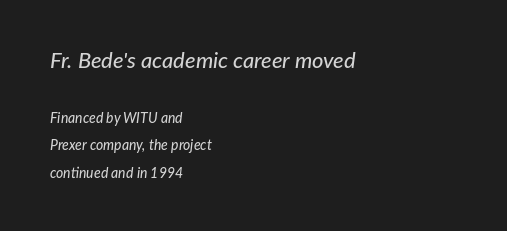
Q: Is the text italic (slanted)? A: Yes, it leans right by about 7 degrees.
Q: Is the text underlined? A: No.
Q: How is the paragraph aligned? A: Left-aligned.
Q: Is the spacing between letters normal or unusually wide? A: Normal.
Q: Is the spacing between lines tight, normal or loose? A: Loose.
Q: Which block of text is set in a larger size, the first (top) or the second (bottom)? A: The first (top) one.
